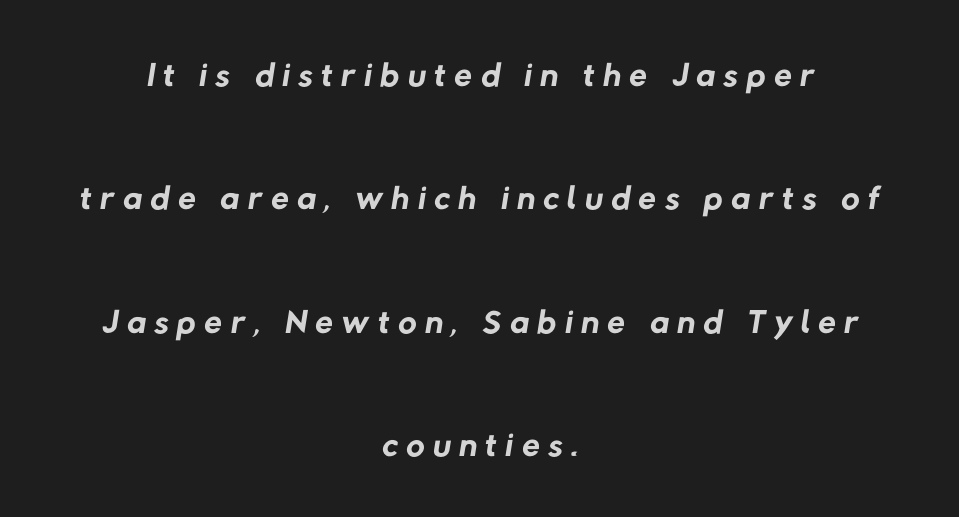
Q: Is the text bold? A: No.
Q: Is the typeface a serif or a sans-serif typeface? A: Sans-serif.
Q: Is the text underlined? A: No.
Q: How is the paragraph aligned? A: Centered.
Q: Is the spacing between lines tight, normal or loose? A: Loose.
Q: Width (condensed, normal, or wide)? A: Normal.
Q: Stroke contrast? A: Low.
Q: x-height? A: Medium.
Q: Monospaced? A: No.
